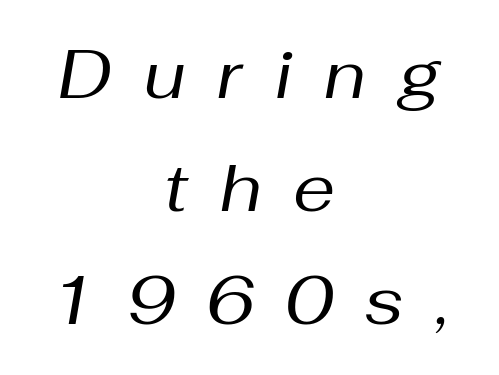
The image shows 67 px regular-weight type, italic (leaning right); set centered, normal line spacing (1.69x), unusually wide letter spacing (+0.48 em), not underlined; medium stroke contrast and a medium x-height.
